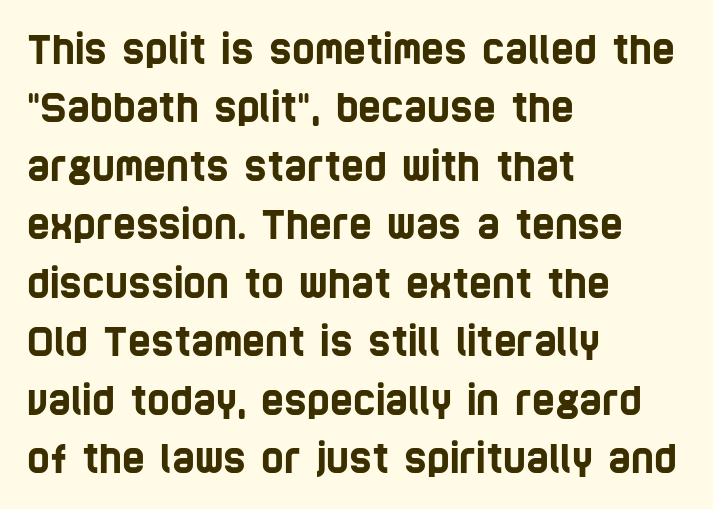
{"serif": "no", "width": "condensed", "stroke_contrast": "low", "x_height": "large", "monospaced": "no", "underline": "no", "align": "left", "line_spacing": "normal", "line_spacing_ratio": 1.5, "letter_spacing": "normal", "letter_spacing_em": 0.0, "glyph_px": 39}
